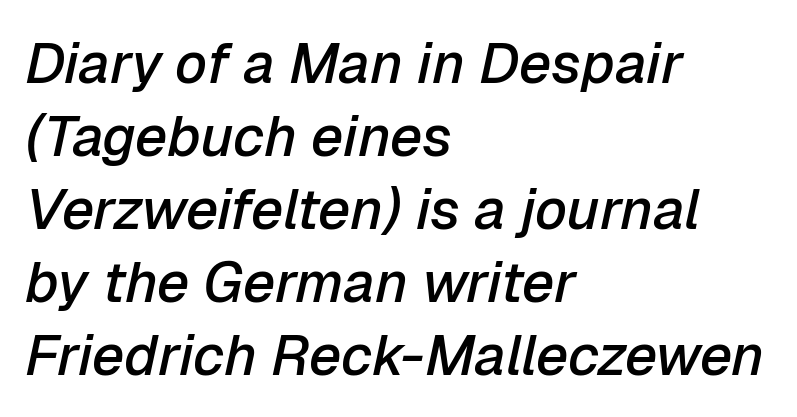
Q: Is the text bold? A: Semi-bold.
Q: Is the text italic (slanted)? A: Yes, it leans right by about 12 degrees.
Q: Is the text underlined? A: No.
Q: How is the paragraph aligned? A: Left-aligned.
Q: Is the spacing between letters normal or unusually wide? A: Normal.
Q: Is the spacing between lines tight, normal or loose? A: Normal.
Q: Width (condensed, normal, or wide)? A: Normal.
Q: Stroke contrast? A: Low.
Q: x-height? A: Medium.
Q: Monospaced? A: No.
